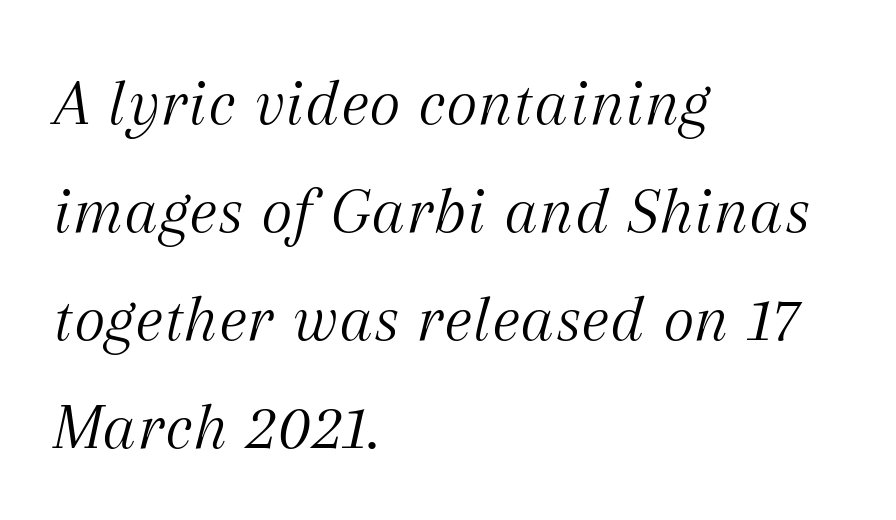
{"serif": "yes", "italic": "yes", "lean": "right", "slant_degrees": 12, "bold": "no", "weight": "light", "width": "normal", "stroke_contrast": "medium", "x_height": "medium", "monospaced": "no", "underline": "no", "align": "left", "line_spacing": "normal", "line_spacing_ratio": 1.59, "letter_spacing": "normal", "letter_spacing_em": 0.0, "glyph_px": 68}
